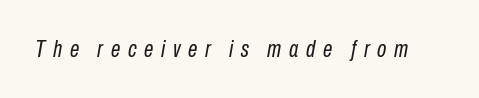
{"italic": "yes", "lean": "right", "slant_degrees": 10, "bold": "no", "underline": "no", "letter_spacing": "wide", "letter_spacing_em": 0.32, "glyph_px": 24}
